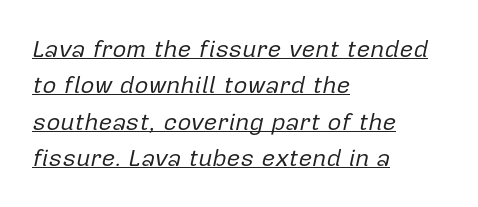
{"italic": "yes", "lean": "right", "slant_degrees": 12, "bold": "no", "underline": "yes", "align": "left", "line_spacing": "normal", "line_spacing_ratio": 1.52, "letter_spacing": "normal", "letter_spacing_em": 0.0, "glyph_px": 24}
